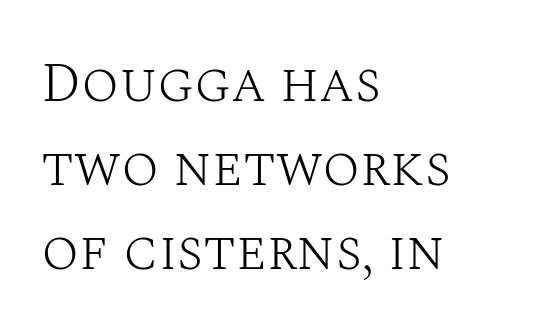
{"serif": "yes", "italic": "no", "bold": "no", "weight": "light", "width": "normal", "stroke_contrast": "medium", "x_height": "large", "monospaced": "no", "underline": "no", "align": "left", "line_spacing": "normal", "line_spacing_ratio": 1.5, "letter_spacing": "normal", "letter_spacing_em": 0.0, "glyph_px": 56}
